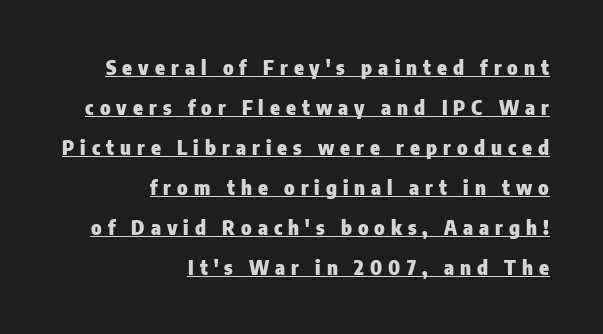
The image shows 20 px bold type, upright; set right-aligned, loose line spacing (2.0x), unusually wide letter spacing (+0.3 em), underlined.
